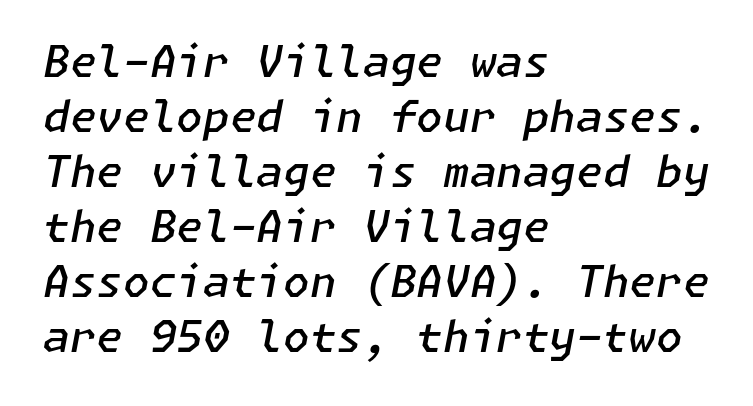
{"italic": "yes", "lean": "right", "slant_degrees": 11, "bold": "semi", "weight": "semibold", "width": "normal", "stroke_contrast": "low", "x_height": "medium", "underline": "no", "align": "left", "line_spacing": "normal", "line_spacing_ratio": 1.28, "letter_spacing": "normal", "letter_spacing_em": 0.0, "glyph_px": 43}
